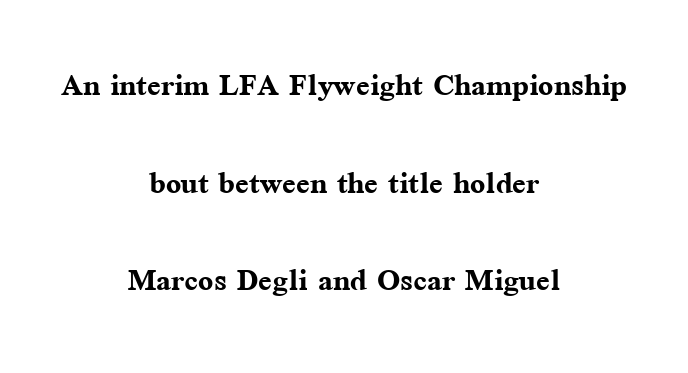
This is roman type, the default non-slanted kind. Spacing between characters is what you'd get straight out of the box. Strokes here are thick enough to call this a true bold. The baseline area is clear.
